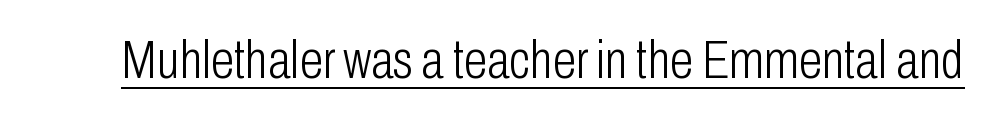
The image shows 53 px light, condensed sans-serif type, upright; set normal letter spacing, underlined; low stroke contrast and a medium x-height.
